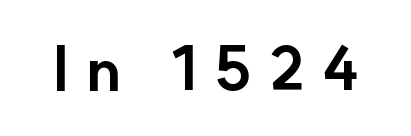
The image shows 60 px bold sans-serif type, upright; set unusually wide letter spacing (+0.29 em), not underlined; low stroke contrast and a small x-height.
